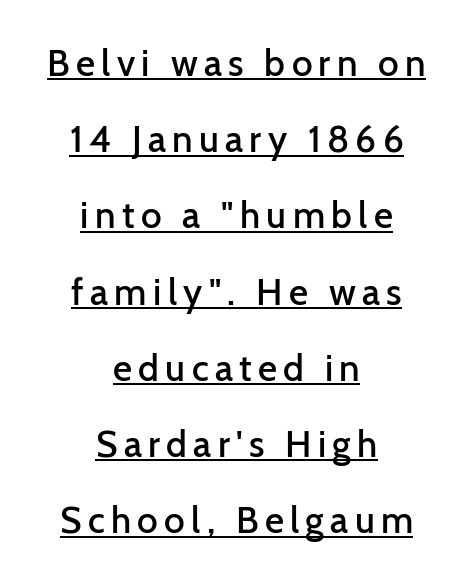
{"serif": "no", "italic": "no", "bold": "semi", "weight": "semibold", "width": "normal", "stroke_contrast": "low", "x_height": "medium", "monospaced": "no", "underline": "yes", "align": "center", "line_spacing": "loose", "line_spacing_ratio": 2.06, "glyph_px": 37}
